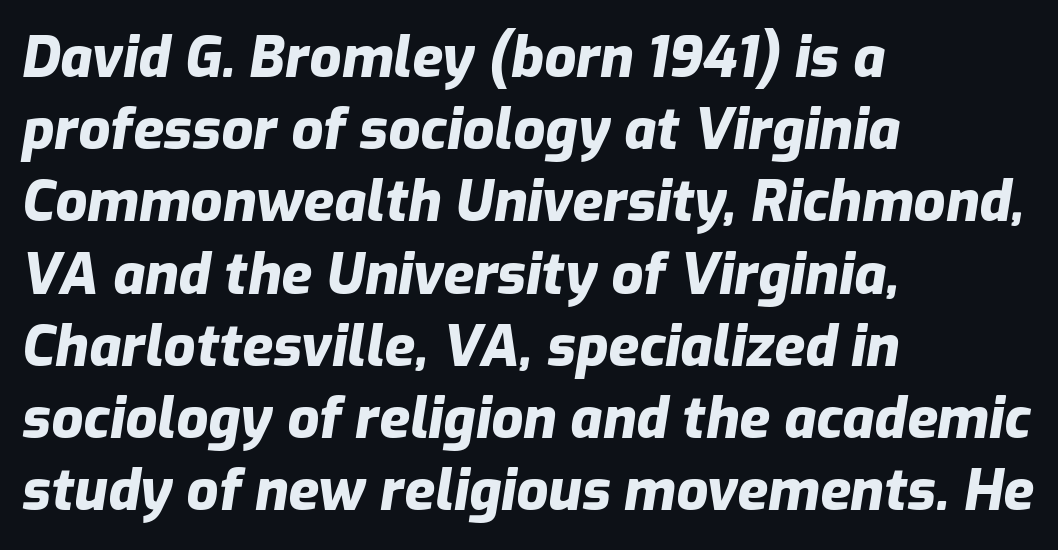
{"italic": "yes", "lean": "right", "slant_degrees": 9, "bold": "yes", "weight": "heavy", "width": "normal", "stroke_contrast": "low", "x_height": "medium", "monospaced": "no", "underline": "no", "align": "left", "line_spacing": "normal", "line_spacing_ratio": 1.29, "letter_spacing": "normal", "letter_spacing_em": 0.0, "glyph_px": 56}
